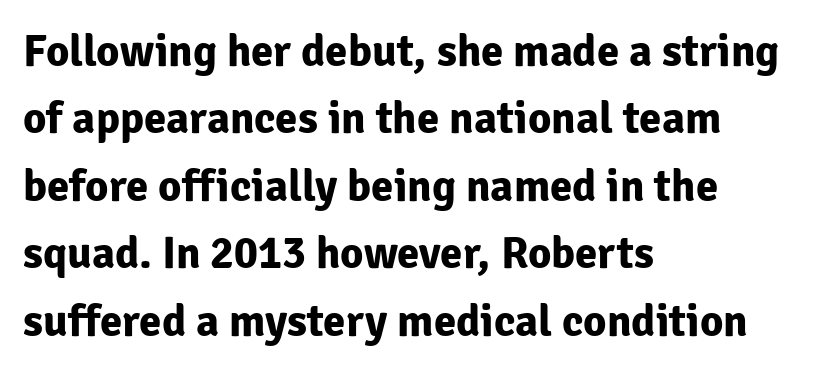
{"serif": "no", "italic": "no", "bold": "yes", "weight": "bold", "width": "normal", "stroke_contrast": "low", "x_height": "medium", "monospaced": "no", "underline": "no", "align": "left", "line_spacing": "normal", "line_spacing_ratio": 1.5, "letter_spacing": "normal", "letter_spacing_em": 0.0, "glyph_px": 45}
